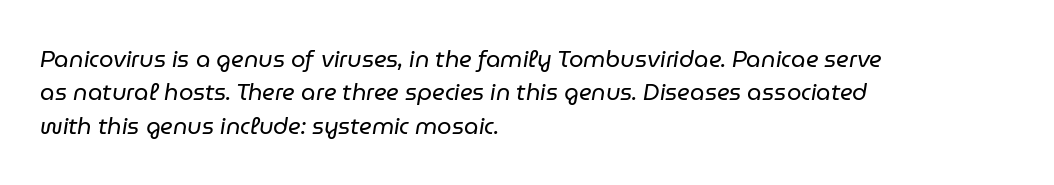
The image shows 23 px text type, italic (leaning right); set left-aligned, normal line spacing (1.45x), normal letter spacing, not underlined.
